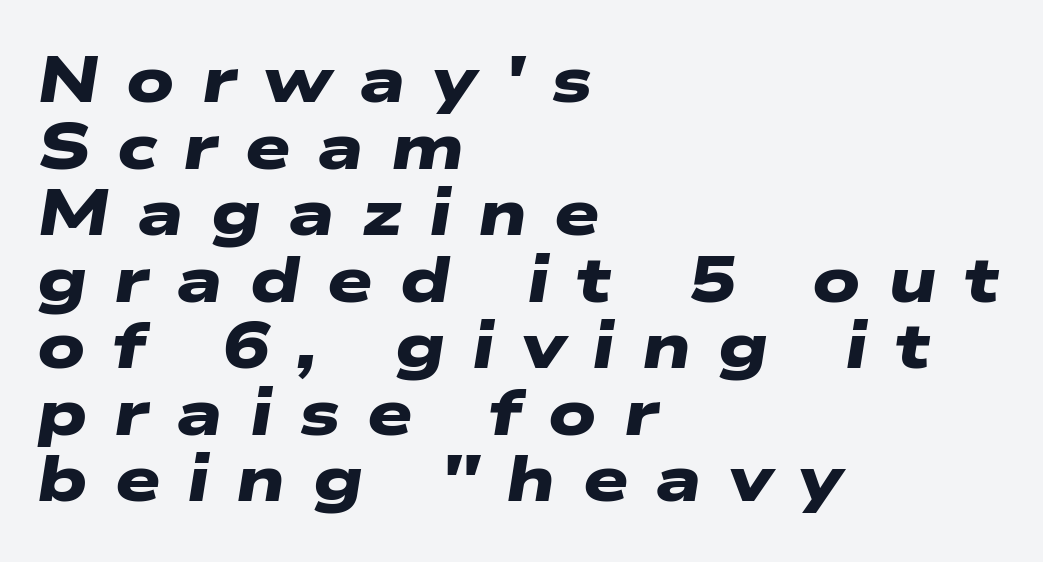
Q: Is the text bold? A: Yes.
Q: Is the typeface a serif or a sans-serif typeface? A: Sans-serif.
Q: Is the text underlined? A: No.
Q: How is the paragraph aligned? A: Left-aligned.
Q: Is the spacing between letters normal or unusually wide? A: Unusually wide.
Q: Is the spacing between lines tight, normal or loose? A: Tight.
Q: Width (condensed, normal, or wide)? A: Wide.
Q: Stroke contrast? A: Low.
Q: x-height? A: Medium.
Q: Monospaced? A: No.
